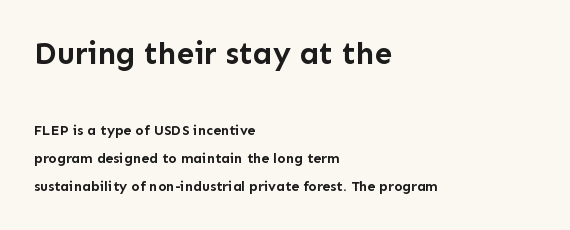
The image shows 31 px semibold sans-serif type, upright; set left-aligned, loose line spacing (2.01x), normal letter spacing, not underlined; the first (top) block is 2.21x larger; low stroke contrast and a medium x-height.
